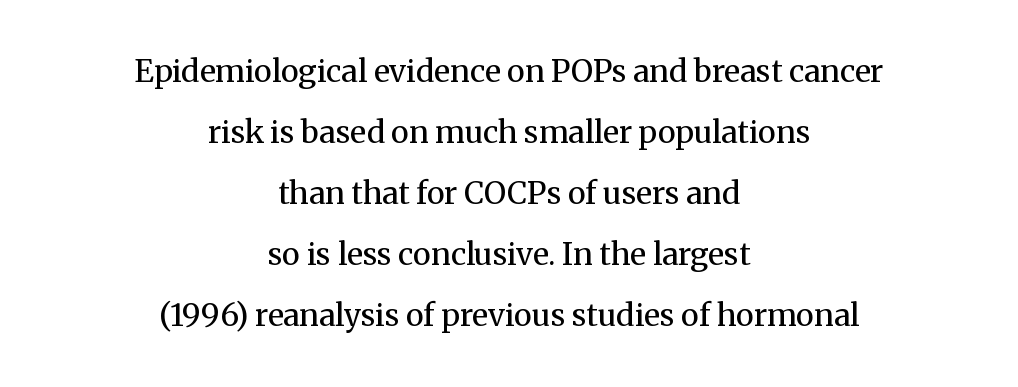
Q: Is the text bold? A: No.
Q: Is the text italic (slanted)? A: No, it is upright.
Q: Is the typeface a serif or a sans-serif typeface? A: Serif.
Q: Is the text underlined? A: No.
Q: How is the paragraph aligned? A: Centered.
Q: Is the spacing between letters normal or unusually wide? A: Normal.
Q: Is the spacing between lines tight, normal or loose? A: Loose.
Q: Width (condensed, normal, or wide)? A: Normal.
Q: Stroke contrast? A: Medium.
Q: x-height? A: Medium.
Q: Monospaced? A: No.
